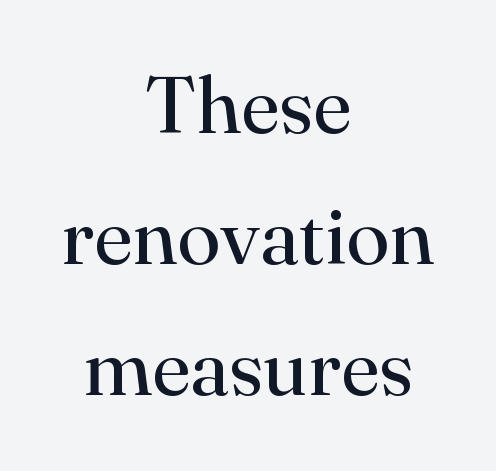
Q: Is the text bold? A: No.
Q: Is the text italic (slanted)? A: No, it is upright.
Q: Is the typeface a serif or a sans-serif typeface? A: Serif.
Q: Is the text underlined? A: No.
Q: How is the paragraph aligned? A: Centered.
Q: Is the spacing between letters normal or unusually wide? A: Normal.
Q: Is the spacing between lines tight, normal or loose? A: Normal.
Q: Width (condensed, normal, or wide)? A: Normal.
Q: Stroke contrast? A: High.
Q: x-height? A: Small.
Q: Monospaced? A: No.
